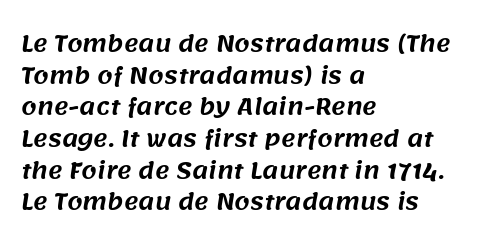
The image shows 22 px text type; set left-aligned, normal line spacing (1.44x), normal letter spacing, not underlined.
